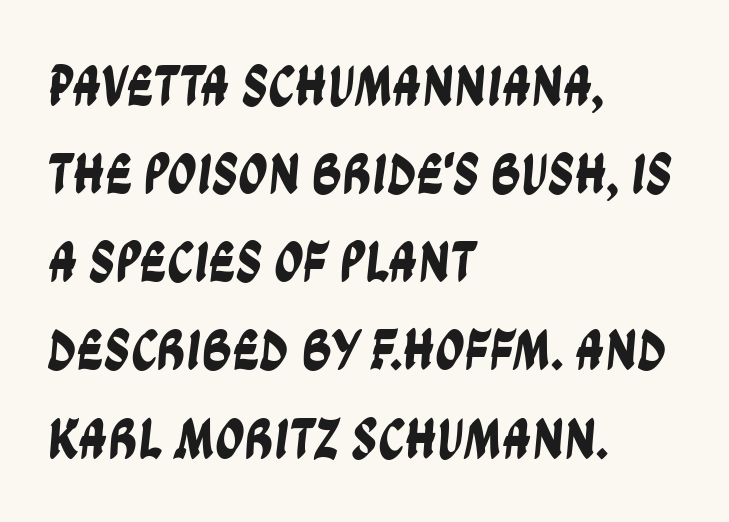
{"serif": "no", "width": "condensed", "stroke_contrast": "low", "x_height": "large", "monospaced": "no", "underline": "no", "align": "left", "line_spacing": "normal", "line_spacing_ratio": 1.52, "letter_spacing": "normal", "letter_spacing_em": 0.0, "glyph_px": 58}
